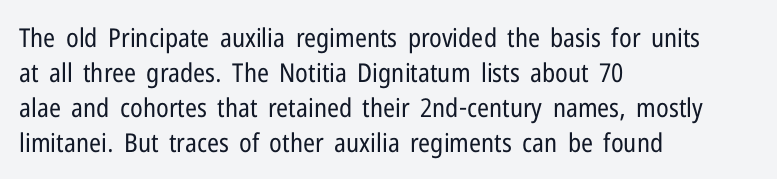
The image shows 26 px text type, upright; set left-aligned, normal line spacing (1.34x), normal letter spacing, not underlined.
